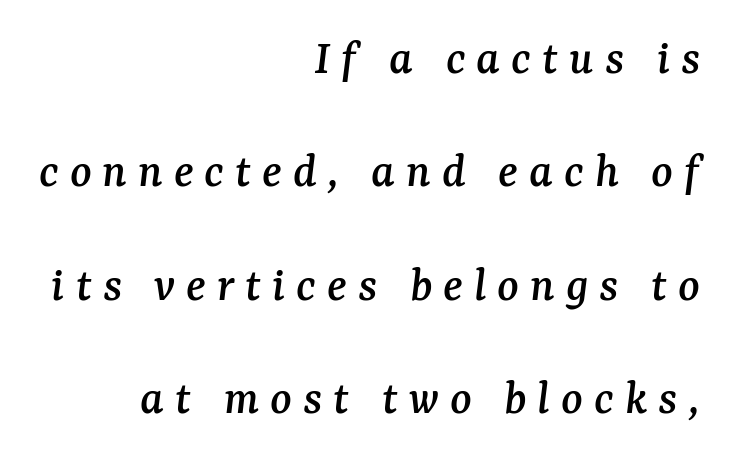
Q: Is the text italic (slanted)? A: Yes, it leans right by about 7 degrees.
Q: Is the typeface a serif or a sans-serif typeface? A: Serif.
Q: Is the text underlined? A: No.
Q: How is the paragraph aligned? A: Right-aligned.
Q: Is the spacing between letters normal or unusually wide? A: Unusually wide.
Q: Is the spacing between lines tight, normal or loose? A: Loose.
Q: Width (condensed, normal, or wide)? A: Normal.
Q: Stroke contrast? A: Medium.
Q: x-height? A: Medium.
Q: Monospaced? A: No.
